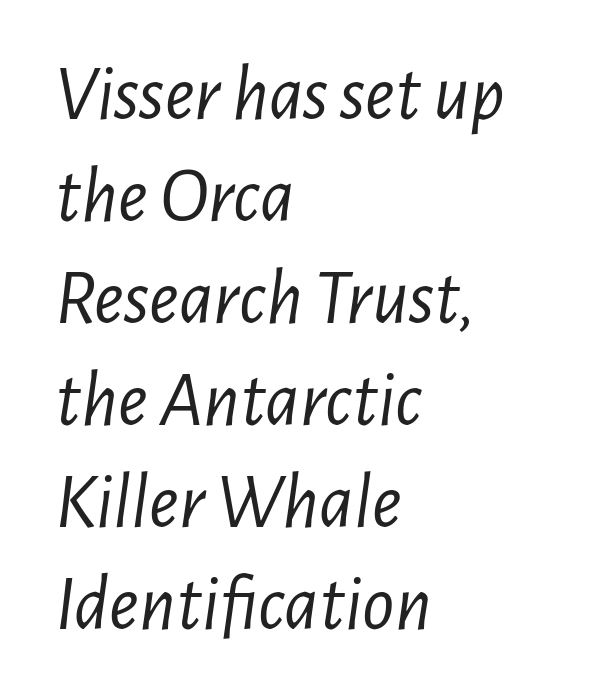
A typesetter would call this leading conventional body-copy spacing. Would a proofreader flag this as italicized? Yes. Nobody touched the tracking dial on this one. Descenders are the only things crossing below the line. Vertical stems look standard width or narrower in stroke.
